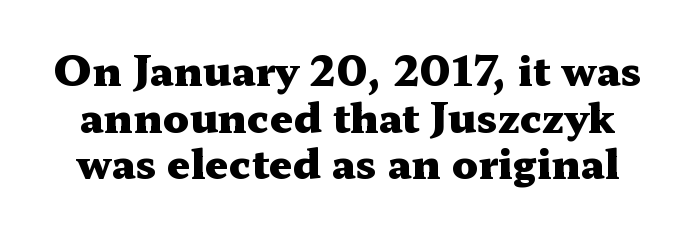
{"serif": "yes", "italic": "no", "bold": "yes", "weight": "heavy", "width": "wide", "stroke_contrast": "medium", "x_height": "medium", "monospaced": "no", "underline": "no", "line_spacing": "tight", "line_spacing_ratio": 1.14, "letter_spacing": "normal", "letter_spacing_em": 0.0, "glyph_px": 41}
